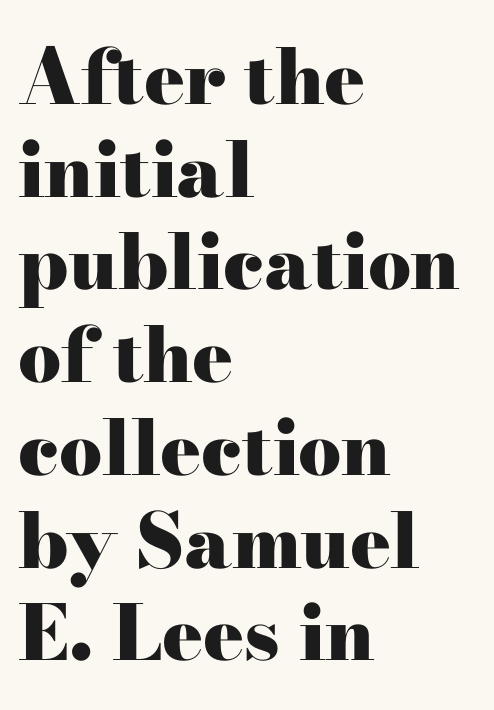
Does the weight exceed regular? Yes, all the way to bold. A typesetter would call this zero additional tracking. Typeset ragged right — the left edge is the straight one. Letterform terminals end in serifs throughout the passage.
